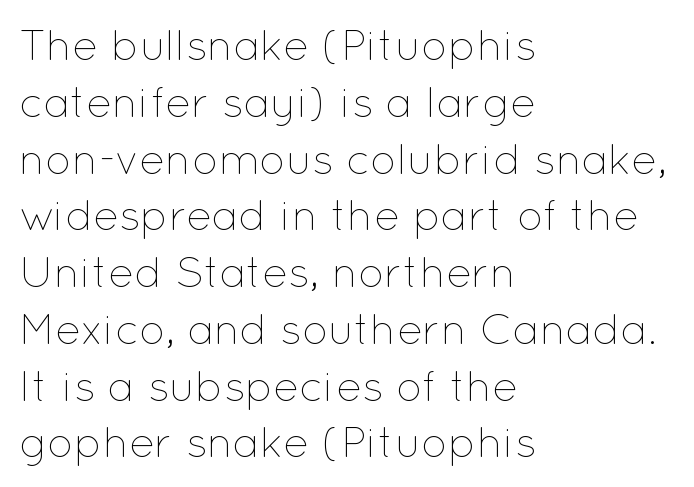
Successive baselines arrive at the customary interval. No heavy texture on the line: the type isn't bold. Look at the tracking — it's just the regular setting, nothing added. Here the designer chose a conventional face with non-uniform glyph widths.
